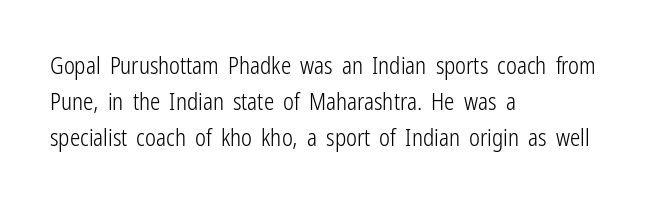
Q: Is the text bold? A: No.
Q: Is the text italic (slanted)? A: No, it is upright.
Q: Is the text underlined? A: No.
Q: How is the paragraph aligned? A: Left-aligned.
Q: Is the spacing between letters normal or unusually wide? A: Normal.
Q: Is the spacing between lines tight, normal or loose? A: Normal.
